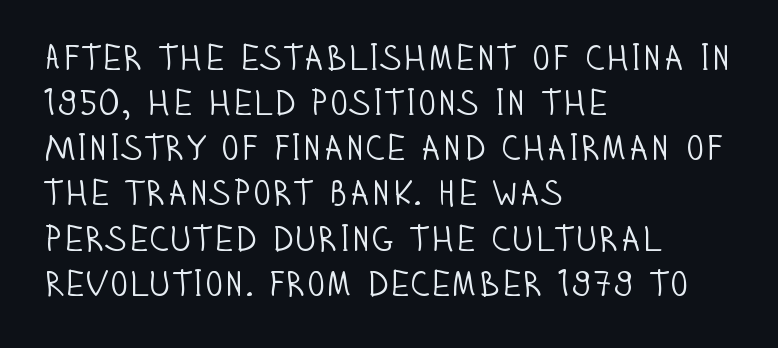
Q: Is the text bold? A: No.
Q: Is the text italic (slanted)? A: No, it is upright.
Q: Is the typeface a serif or a sans-serif typeface? A: Sans-serif.
Q: Is the text underlined? A: No.
Q: How is the paragraph aligned? A: Left-aligned.
Q: Is the spacing between letters normal or unusually wide? A: Normal.
Q: Is the spacing between lines tight, normal or loose? A: Normal.
Q: Width (condensed, normal, or wide)? A: Condensed.
Q: Stroke contrast? A: Low.
Q: x-height? A: Large.
Q: Monospaced? A: No.
